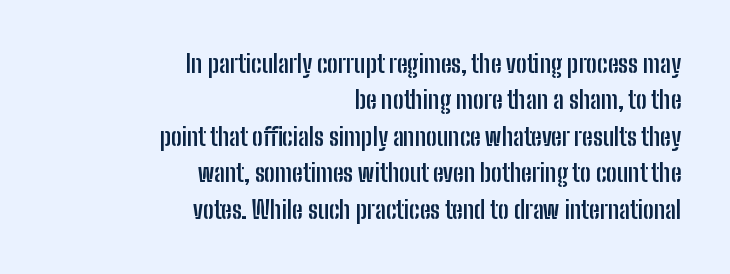
The image shows 24 px bold type, upright; set right-aligned, normal line spacing (1.52x), normal letter spacing, not underlined.
